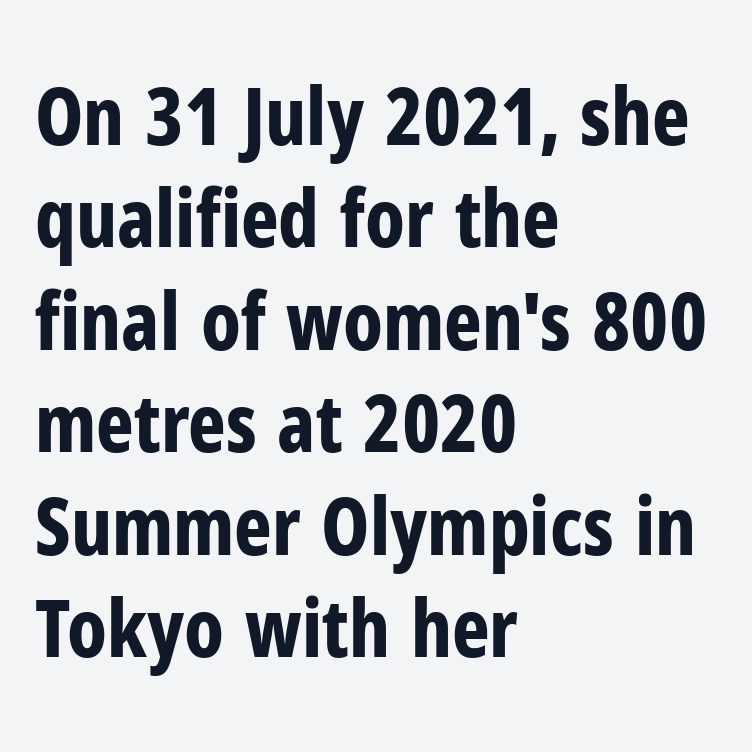
{"serif": "no", "italic": "no", "bold": "yes", "weight": "bold", "width": "condensed", "stroke_contrast": "low", "x_height": "medium", "monospaced": "no", "underline": "no", "align": "left", "line_spacing": "normal", "line_spacing_ratio": 1.28, "letter_spacing": "normal", "letter_spacing_em": 0.0, "glyph_px": 80}
